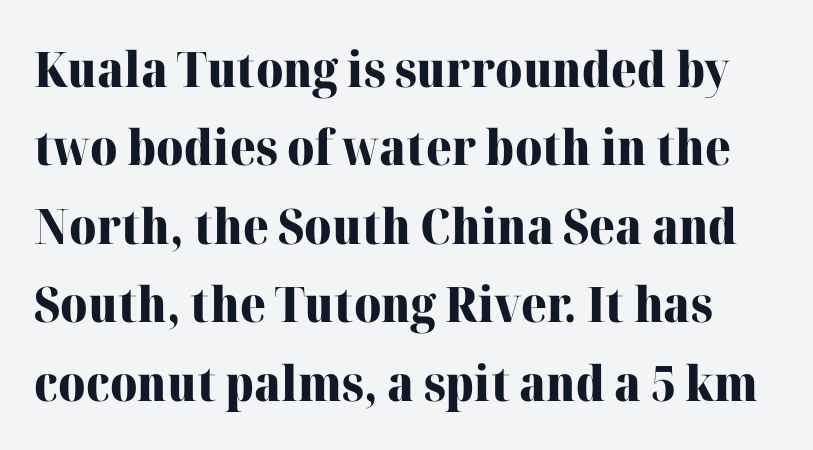
The image shows 49 px heavy serif type, upright; set normal line spacing (1.6x), normal letter spacing, not underlined; high stroke contrast and a medium x-height.
